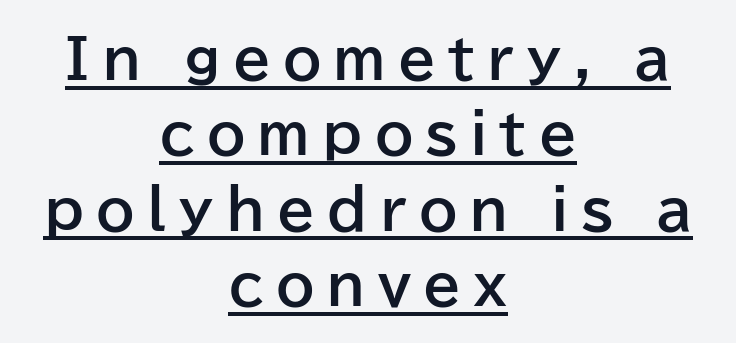
{"serif": "no", "italic": "no", "bold": "yes", "weight": "bold", "width": "normal", "stroke_contrast": "low", "x_height": "medium", "monospaced": "no", "underline": "yes", "align": "center", "line_spacing": "normal", "line_spacing_ratio": 1.37, "letter_spacing": "wide", "letter_spacing_em": 0.22, "glyph_px": 55}
